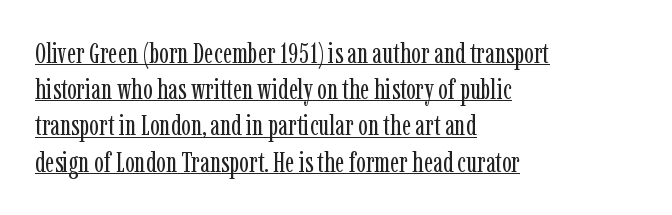
The typesetting does not lean heavy: it is not bold. Every word sits above its own underline. Small tapered or slab feet sit at the stroke ends, so this counts as serif. Does the lettering tilt? It doesn't — this is upright. Where is the straight margin? On the left. Here the glyphs are tracked normally, forming tight word shapes.
